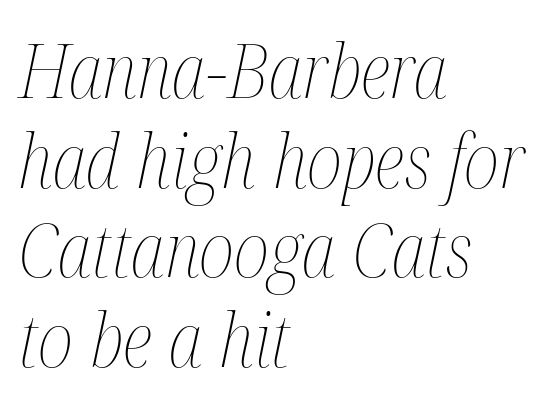
Q: Is the text bold? A: No.
Q: Is the text italic (slanted)? A: Yes, it leans right by about 12 degrees.
Q: Is the text underlined? A: No.
Q: How is the paragraph aligned? A: Left-aligned.
Q: Is the spacing between letters normal or unusually wide? A: Normal.
Q: Width (condensed, normal, or wide)? A: Condensed.
Q: Stroke contrast? A: Medium.
Q: x-height? A: Medium.
Q: Monospaced? A: No.
